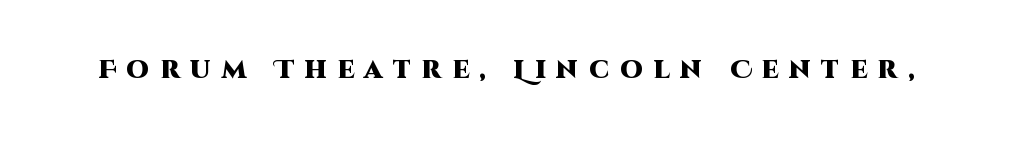
This sample uses an upright cut, with every glyph sitting square on the baseline. Underlining? Definitely not there. Thick stems and heavy bowls — unmistakably bold. Is the letter spacing exaggerated? Yes — the characters are pushed far apart.
